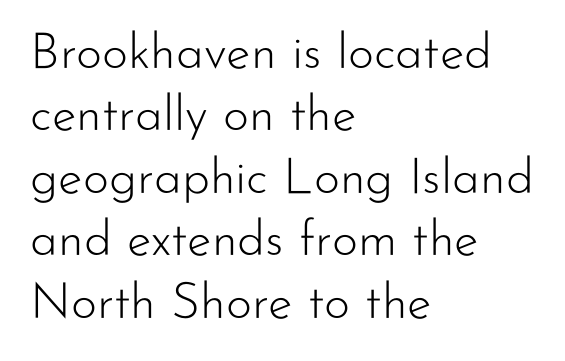
The cut favours lightness, reaching ordinary text weight at its darkest. A roman cut, with each character standing at attention. How are the letters spaced? Ordinarily, with no added tracking. These lines are rendered in a variable-pitch font.
